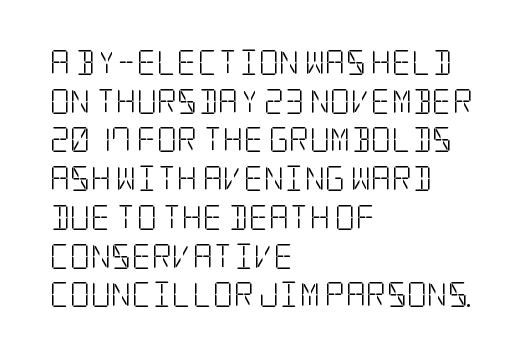
Notice how descenders clear the ascenders below comfortably — that's standard leading. Posture: vertical. Letter spacing: default. This rendering uses left alignment, leaving the right contour irregular.
